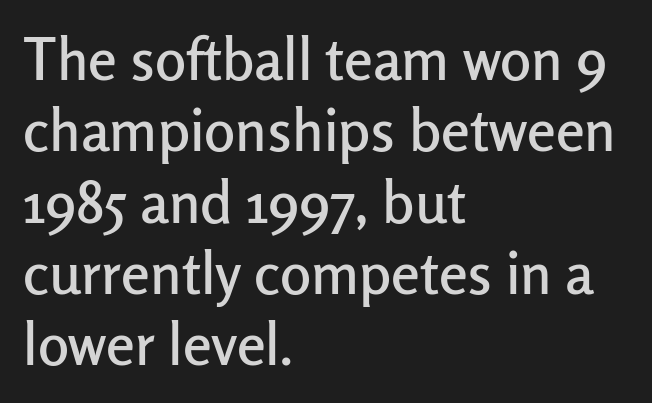
Q: Is the text italic (slanted)? A: No, it is upright.
Q: Is the typeface a serif or a sans-serif typeface? A: Sans-serif.
Q: Is the text underlined? A: No.
Q: How is the paragraph aligned? A: Left-aligned.
Q: Is the spacing between letters normal or unusually wide? A: Normal.
Q: Width (condensed, normal, or wide)? A: Normal.
Q: Stroke contrast? A: Low.
Q: x-height? A: Medium.
Q: Monospaced? A: No.
